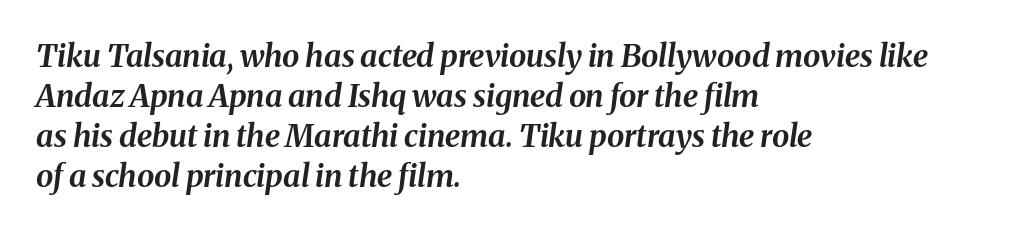
Q: Is the text bold? A: Yes.
Q: Is the text italic (slanted)? A: Yes, it leans right by about 8 degrees.
Q: Is the text underlined? A: No.
Q: How is the paragraph aligned? A: Left-aligned.
Q: Is the spacing between letters normal or unusually wide? A: Normal.
Q: Is the spacing between lines tight, normal or loose? A: Normal.
Q: Width (condensed, normal, or wide)? A: Normal.
Q: Stroke contrast? A: Medium.
Q: x-height? A: Medium.
Q: Monospaced? A: No.
